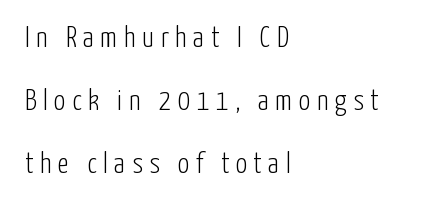
The image shows 29 px light, condensed sans-serif type, upright; set left-aligned, loose line spacing (2.17x), unusually wide letter spacing (+0.22 em), not underlined; low stroke contrast and a medium x-height.
